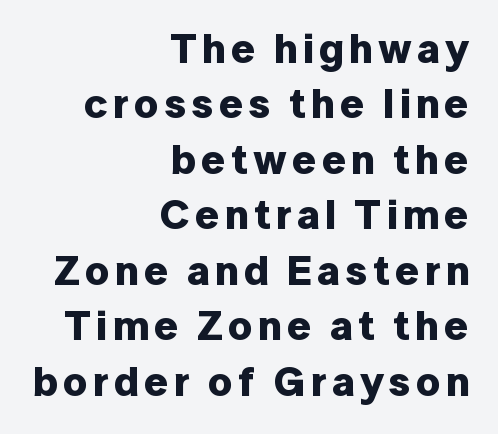
Each line ends at the same right margin while the left side varies. This is the regular roman posture of the typeface. A clean baseline with only descenders dipping below it. Observe the absence of serifs on each vertical stroke in this sample.
